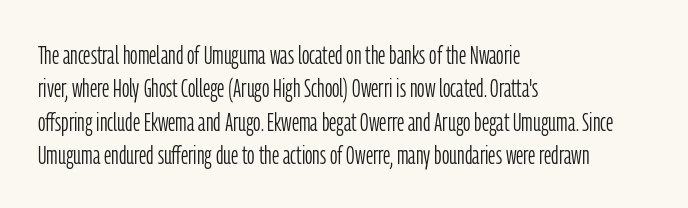
The image shows 26 px text type, upright; set left-aligned, normal line spacing (1.28x), normal letter spacing, not underlined.
